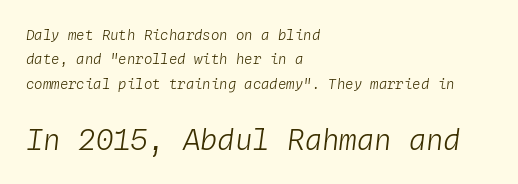
The image shows 29 px light type, italic (leaning right), monospaced; set left-aligned, line spacing 1.74x, normal letter spacing, not underlined; the second (bottom) block is 2.07x larger; low stroke contrast and a medium x-height.
